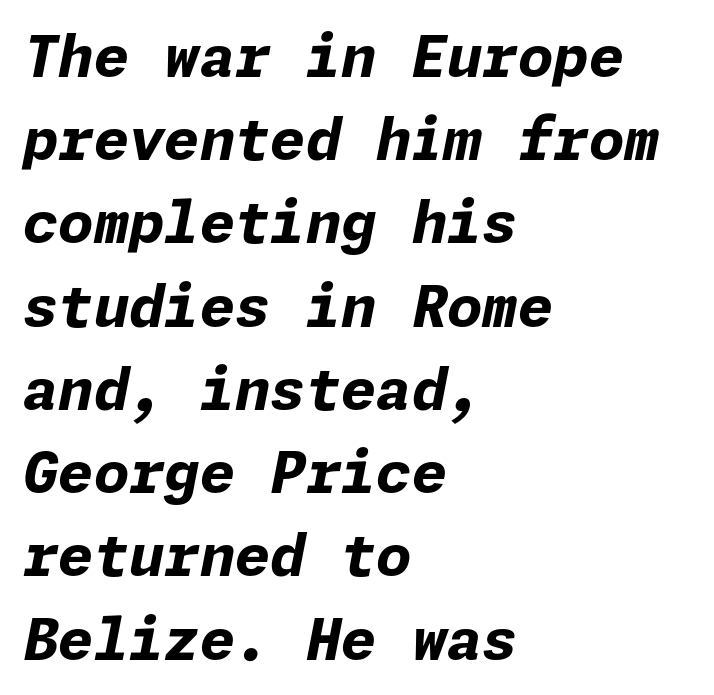
{"italic": "yes", "lean": "right", "slant_degrees": 11, "bold": "yes", "weight": "bold", "width": "normal", "stroke_contrast": "low", "x_height": "medium", "underline": "no", "align": "left", "line_spacing": "normal", "line_spacing_ratio": 1.46, "letter_spacing": "normal", "letter_spacing_em": 0.0, "glyph_px": 57}
